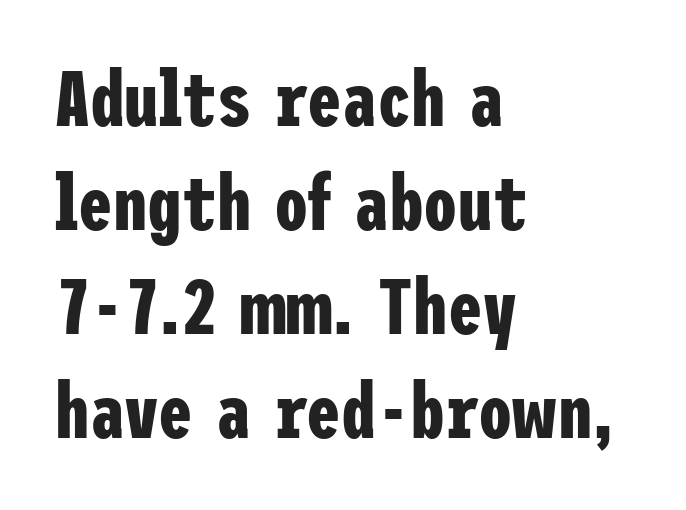
The image shows 77 px bold, condensed sans-serif type, upright; set left-aligned, normal line spacing (1.35x), normal letter spacing, not underlined; low stroke contrast and a medium x-height.
